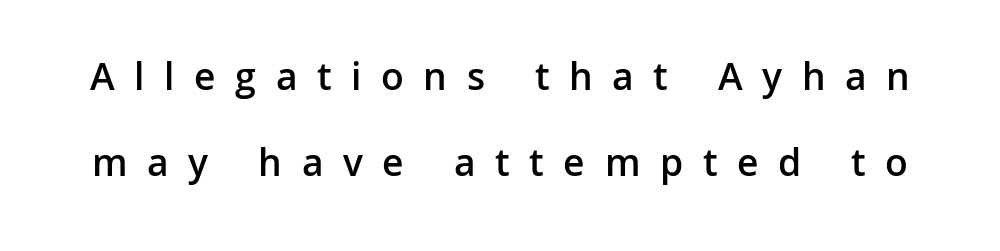
{"serif": "no", "italic": "no", "bold": "semi", "weight": "semibold", "width": "normal", "stroke_contrast": "low", "x_height": "medium", "monospaced": "no", "underline": "no", "line_spacing": "loose", "line_spacing_ratio": 2.14, "letter_spacing": "wide", "letter_spacing_em": 0.49, "glyph_px": 40}
